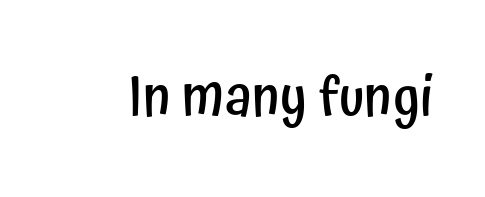
{"serif": "no", "italic": "no", "bold": "semi", "weight": "semibold", "width": "condensed", "stroke_contrast": "low", "x_height": "medium", "monospaced": "no", "underline": "no", "letter_spacing": "normal", "letter_spacing_em": 0.0, "glyph_px": 57}
